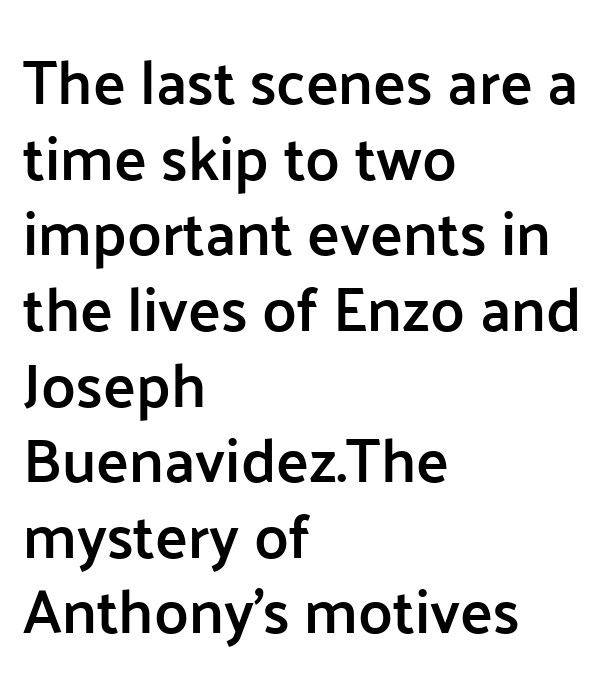
Firm but not heavy-handed strokes: this text is semibold. Compared with a centered layout, this one pins lines to the left instead. Spacing verdict: proportional, widths tailored to each character. No extra tracking has been applied to these lines. The axis of the letterforms is exactly vertical. Check under the words: just untouched page.
